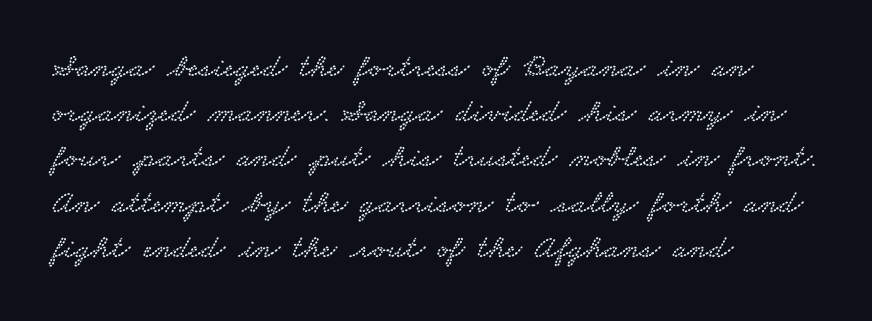
Q: Is the typeface a serif or a sans-serif typeface? A: Serif.
Q: Is the text underlined? A: No.
Q: How is the paragraph aligned? A: Left-aligned.
Q: Is the spacing between letters normal or unusually wide? A: Normal.
Q: Is the spacing between lines tight, normal or loose? A: Normal.
Q: Width (condensed, normal, or wide)? A: Wide.
Q: Stroke contrast? A: Low.
Q: x-height? A: Small.
Q: Monospaced? A: No.
